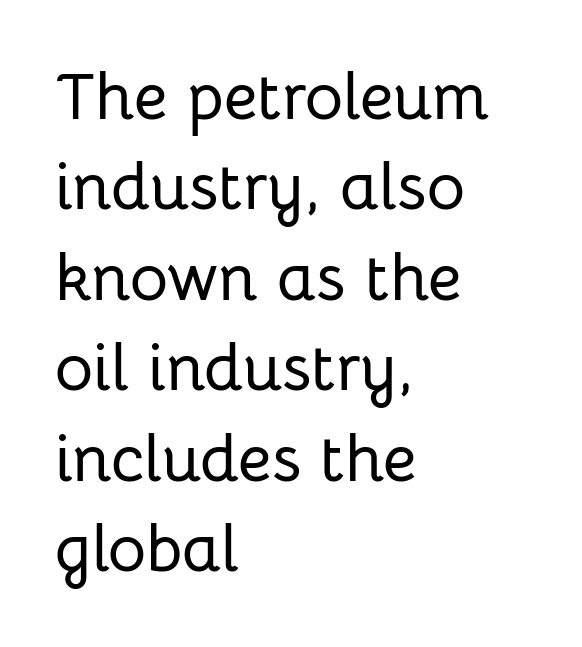
The image shows 66 px sans-serif type, upright; set left-aligned, normal line spacing (1.37x), normal letter spacing, not underlined; low stroke contrast and a medium x-height.
